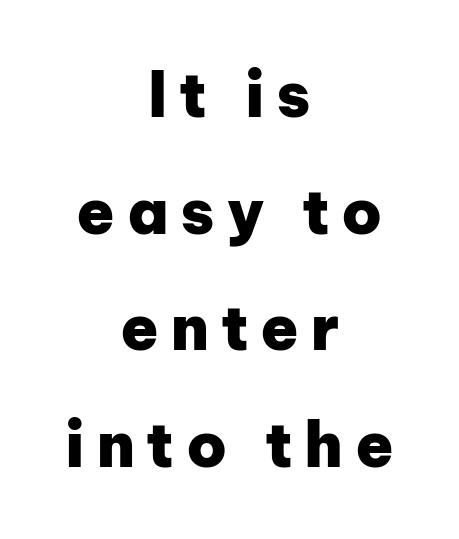
{"serif": "no", "italic": "no", "bold": "yes", "weight": "heavy", "width": "normal", "stroke_contrast": "low", "x_height": "medium", "monospaced": "no", "underline": "no", "align": "center", "line_spacing_ratio": 1.88, "glyph_px": 62}
